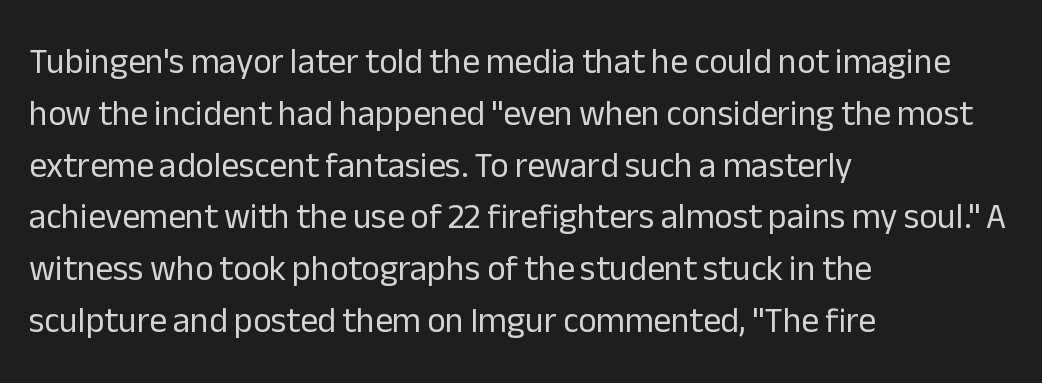
Type without underlining. Think of a printed novel: that variable character pitch is what you see here. Nope, not italic — everything's standing straight. The rendering anchors every line to the left-hand side. The font family rendered here belongs to the sans-serif group. The passage shown stacks its lines at a standard gap.
